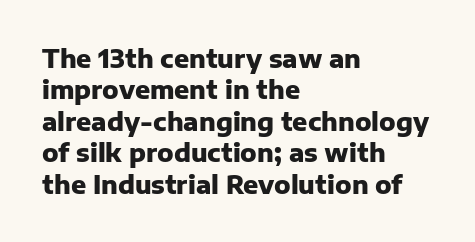
Q: Is the text bold? A: Yes.
Q: Is the text italic (slanted)? A: No, it is upright.
Q: Is the text underlined? A: No.
Q: How is the paragraph aligned? A: Left-aligned.
Q: Is the spacing between letters normal or unusually wide? A: Normal.
Q: Is the spacing between lines tight, normal or loose? A: Normal.
